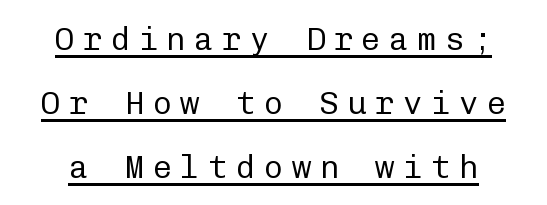
The image shows 32 px regular-weight sans-serif type, upright, monospaced; set loose line spacing (2.0x), unusually wide letter spacing (+0.27 em), underlined; low stroke contrast and a medium x-height.
